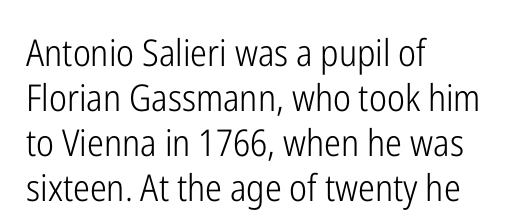
{"serif": "no", "italic": "no", "bold": "no", "weight": "light", "width": "condensed", "stroke_contrast": "low", "x_height": "medium", "monospaced": "no", "underline": "no", "align": "left", "line_spacing_ratio": 1.22, "letter_spacing": "normal", "letter_spacing_em": 0.0, "glyph_px": 37}
